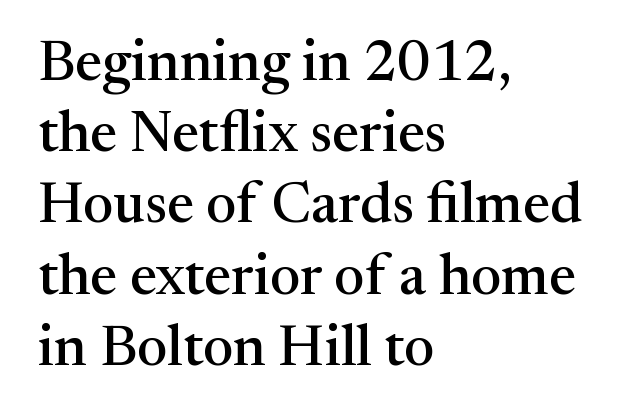
Q: Is the text italic (slanted)? A: No, it is upright.
Q: Is the typeface a serif or a sans-serif typeface? A: Serif.
Q: Is the text underlined? A: No.
Q: How is the paragraph aligned? A: Left-aligned.
Q: Is the spacing between letters normal or unusually wide? A: Normal.
Q: Is the spacing between lines tight, normal or loose? A: Normal.
Q: Width (condensed, normal, or wide)? A: Normal.
Q: Stroke contrast? A: Medium.
Q: x-height? A: Medium.
Q: Monospaced? A: No.
